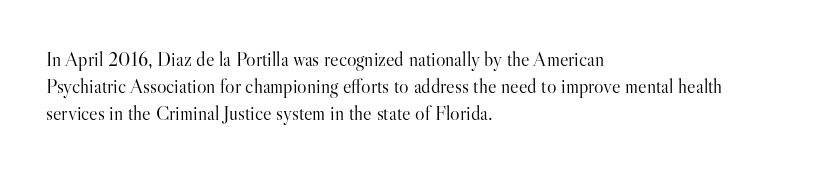
The image shows 20 px text type, upright; set left-aligned, normal line spacing (1.36x), normal letter spacing, not underlined.
